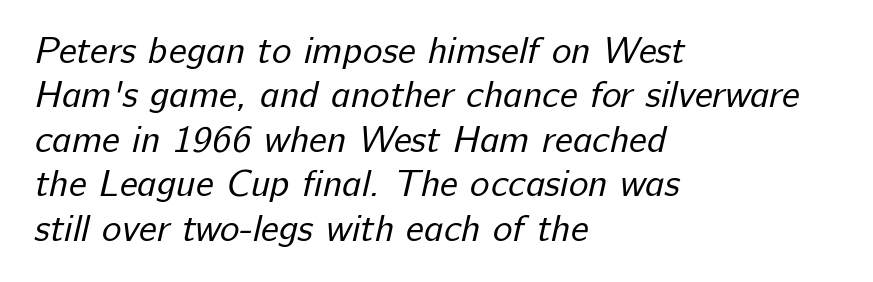
Compared with typical body copy, the letter spacing here is the same. Nope, no serifs anywhere on these letters. The words here are not underlined. No heavy texture on the line: the type isn't bold. Do the characters align in a grid? No, the font is proportional.
